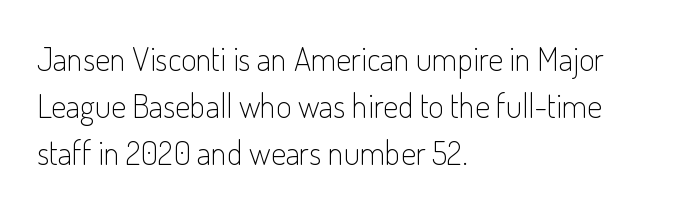
The letterforms sit shoulder to shoulder at normal distance. The gap between lines stays unmarked. The font is comparable to plain body text, perhaps lighter. Casual observation: everything's shoved over to the left. Whoever set this chose a conventional vertical rhythm.
